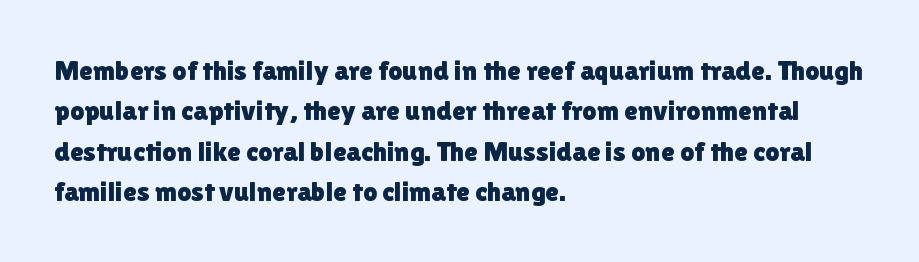
Q: Is the text italic (slanted)? A: No, it is upright.
Q: Is the typeface a serif or a sans-serif typeface? A: Sans-serif.
Q: Is the text underlined? A: No.
Q: How is the paragraph aligned? A: Left-aligned.
Q: Is the spacing between letters normal or unusually wide? A: Normal.
Q: Is the spacing between lines tight, normal or loose? A: Normal.
Q: Width (condensed, normal, or wide)? A: Normal.
Q: x-height? A: Medium.
Q: Monospaced? A: No.
